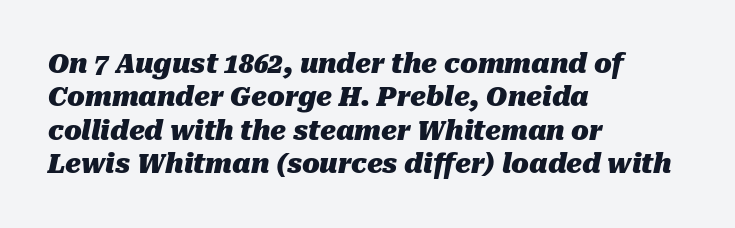
Q: Is the text bold? A: Yes.
Q: Is the text italic (slanted)? A: Yes, it leans right by about 10 degrees.
Q: Is the text underlined? A: No.
Q: How is the paragraph aligned? A: Left-aligned.
Q: Is the spacing between letters normal or unusually wide? A: Normal.
Q: Is the spacing between lines tight, normal or loose? A: Normal.
